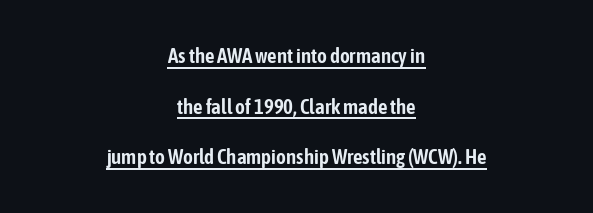
Descenders here cross a horizontal rule under the line. In terms of letterspacing, this is plain default setting. Horizontal bands of white between lines are thick stripes. In CSS terms this would be text-align: center.
